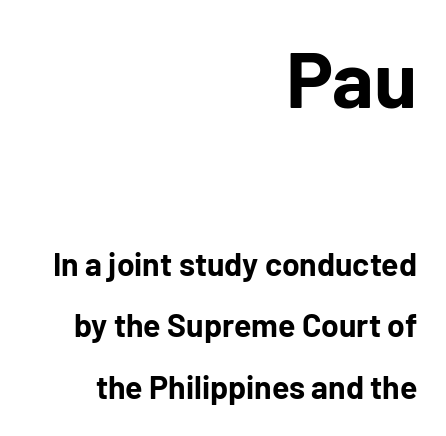
Q: Is the text bold? A: Yes.
Q: Is the text italic (slanted)? A: No, it is upright.
Q: Is the typeface a serif or a sans-serif typeface? A: Sans-serif.
Q: Is the text underlined? A: No.
Q: How is the paragraph aligned? A: Right-aligned.
Q: Is the spacing between letters normal or unusually wide? A: Normal.
Q: Is the spacing between lines tight, normal or loose? A: Loose.
Q: Which block of text is set in a larger size, the first (top) or the second (bottom)? A: The first (top) one.
Q: Width (condensed, normal, or wide)? A: Normal.
Q: Stroke contrast? A: Low.
Q: x-height? A: Medium.
Q: Monospaced? A: No.
